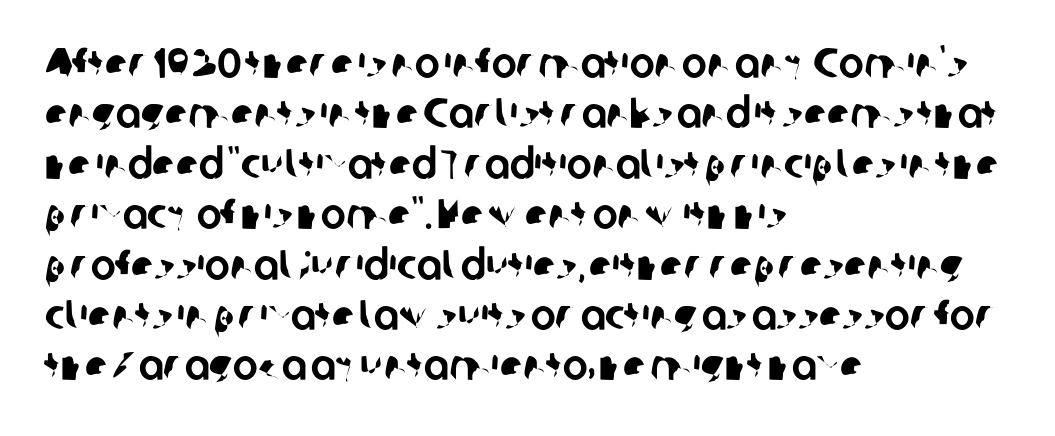
Q: Is the typeface a serif or a sans-serif typeface? A: Sans-serif.
Q: Is the text underlined? A: No.
Q: How is the paragraph aligned? A: Left-aligned.
Q: Is the spacing between letters normal or unusually wide? A: Normal.
Q: Width (condensed, normal, or wide)? A: Normal.
Q: Stroke contrast? A: Low.
Q: x-height? A: Medium.
Q: Monospaced? A: No.
